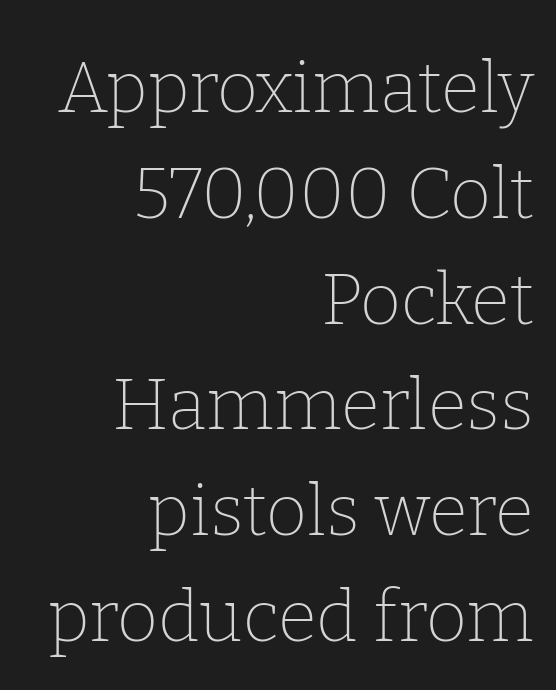
{"serif": "yes", "italic": "no", "bold": "no", "weight": "thin", "width": "normal", "stroke_contrast": "low", "x_height": "medium", "monospaced": "no", "underline": "no", "align": "right", "line_spacing": "normal", "line_spacing_ratio": 1.49, "letter_spacing": "normal", "letter_spacing_em": 0.0, "glyph_px": 71}
